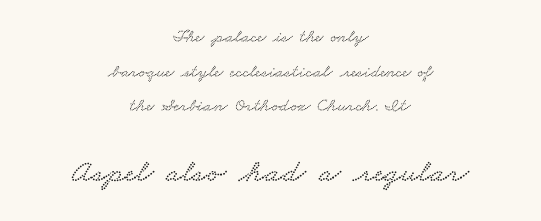
The image shows 32 px wide serif type; set centered, loose line spacing (1.93x), normal letter spacing, not underlined; the second (bottom) block is 1.78x larger; low stroke contrast and a small x-height.
